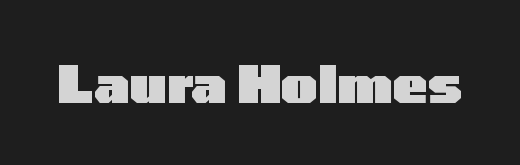
The image shows 52 px heavy, wide sans-serif type, upright; set normal letter spacing, not underlined; low stroke contrast and a medium x-height.
